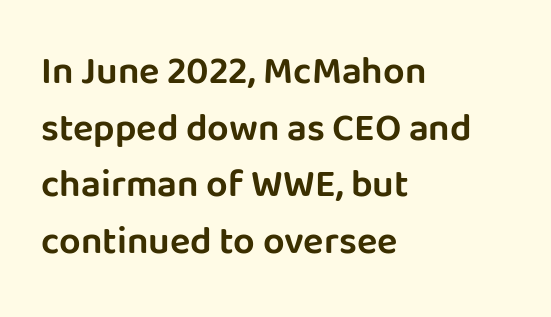
How would I describe the line gaps? Plain and ordinary. Italic? Not at all — the glyphs are vertical. Character widths vary here, with narrow letters taking less room than wide ones. Classification — sans serif. Has an underline been added? It has not.
